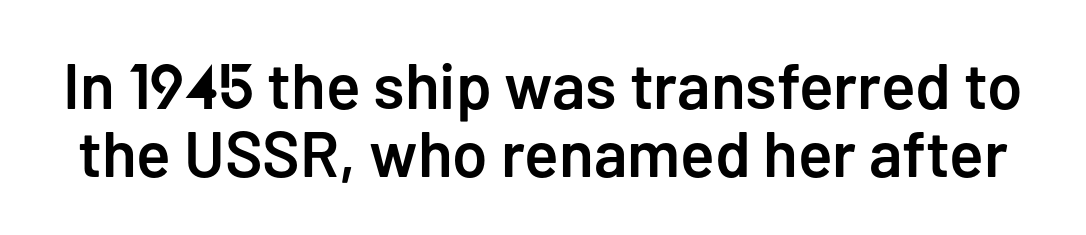
The image shows 64 px semibold sans-serif type, upright; set tight line spacing (1.06x), normal letter spacing, not underlined; low stroke contrast and a medium x-height.
